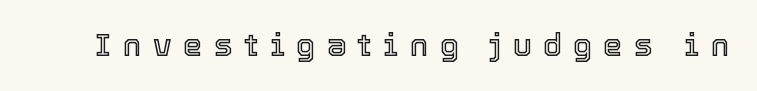
{"italic": "no", "width": "normal", "x_height": "medium", "monospaced": "no", "underline": "no", "letter_spacing": "wide", "letter_spacing_em": 0.37, "glyph_px": 31}
